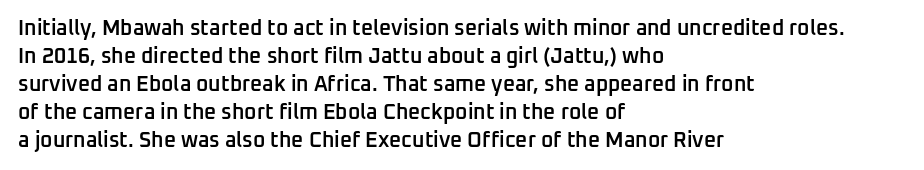
The image shows 21 px text type, upright; set left-aligned, normal line spacing (1.33x), normal letter spacing, not underlined.
